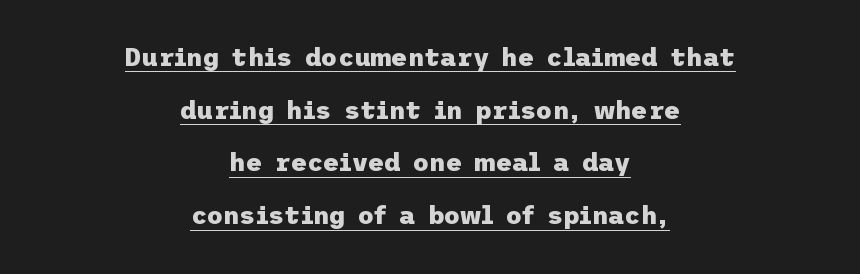
If you measured baseline to baseline, you'd find a long distance. Inter-character spacing is left at the font's built-in metrics. You can see a thin bar hugging the bottom of the glyphs. This is the regular roman posture of the typeface.
